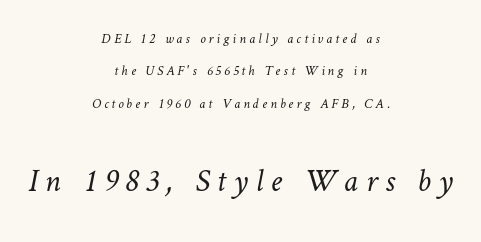
{"bold": "no", "weight": "light", "width": "normal", "stroke_contrast": "low", "x_height": "medium", "monospaced": "no", "underline": "no", "align": "center", "line_spacing": "loose", "line_spacing_ratio": 2.32, "letter_spacing": "wide", "letter_spacing_em": 0.22, "larger_block": "second", "size_ratio": 2.36, "glyph_px": 33}
